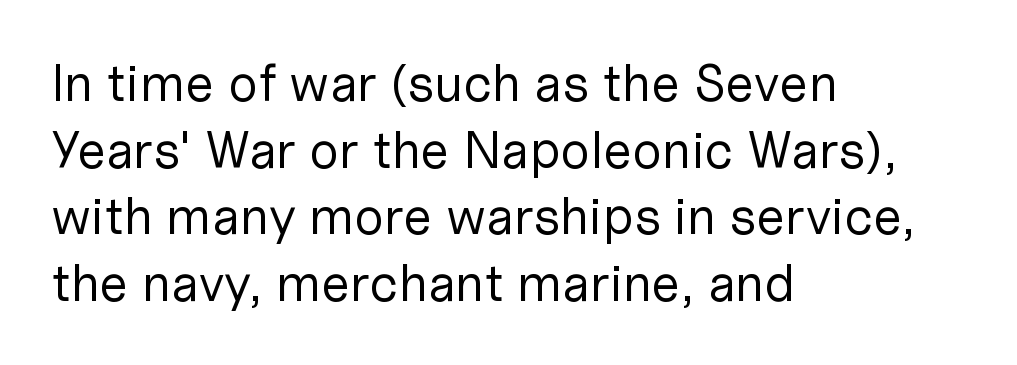
Q: Is the text bold? A: No.
Q: Is the text italic (slanted)? A: No, it is upright.
Q: Is the typeface a serif or a sans-serif typeface? A: Sans-serif.
Q: Is the text underlined? A: No.
Q: How is the paragraph aligned? A: Left-aligned.
Q: Is the spacing between letters normal or unusually wide? A: Normal.
Q: Is the spacing between lines tight, normal or loose? A: Normal.
Q: Width (condensed, normal, or wide)? A: Normal.
Q: Stroke contrast? A: Low.
Q: x-height? A: Medium.
Q: Monospaced? A: No.
